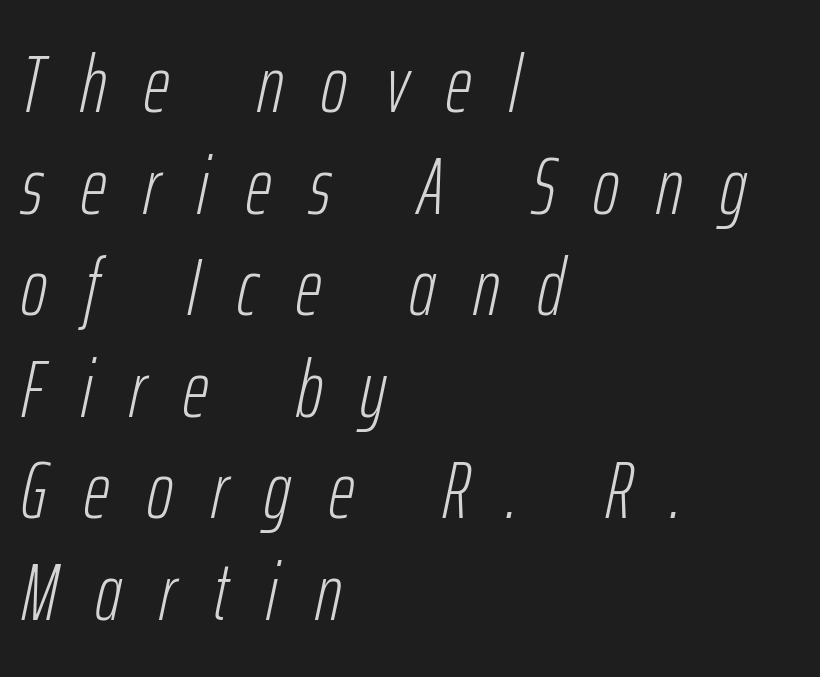
The image shows 80 px light, condensed type, italic (leaning right); set left-aligned, normal line spacing (1.27x), unusually wide letter spacing (+0.47 em), not underlined; low stroke contrast and a medium x-height.
